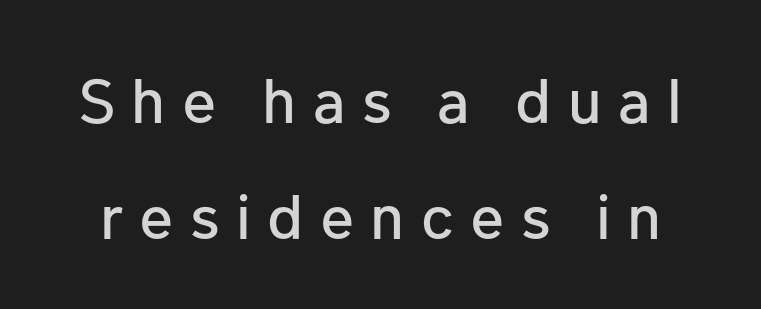
{"serif": "no", "italic": "no", "width": "normal", "stroke_contrast": "low", "x_height": "medium", "monospaced": "no", "underline": "no", "line_spacing_ratio": 1.84, "letter_spacing": "wide", "letter_spacing_em": 0.26, "glyph_px": 63}
